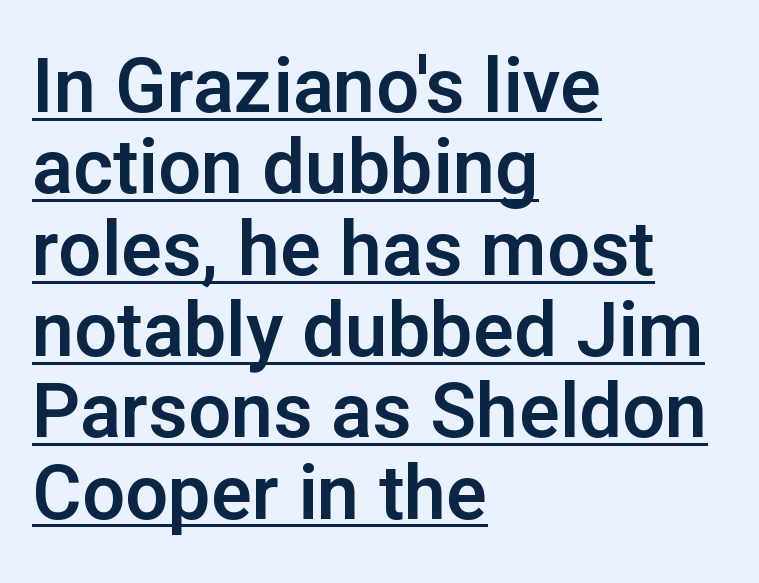
Q: Is the text italic (slanted)? A: No, it is upright.
Q: Is the typeface a serif or a sans-serif typeface? A: Sans-serif.
Q: Is the text underlined? A: Yes.
Q: How is the paragraph aligned? A: Left-aligned.
Q: Is the spacing between letters normal or unusually wide? A: Normal.
Q: Is the spacing between lines tight, normal or loose? A: Tight.
Q: Width (condensed, normal, or wide)? A: Normal.
Q: Stroke contrast? A: Low.
Q: x-height? A: Medium.
Q: Monospaced? A: No.
